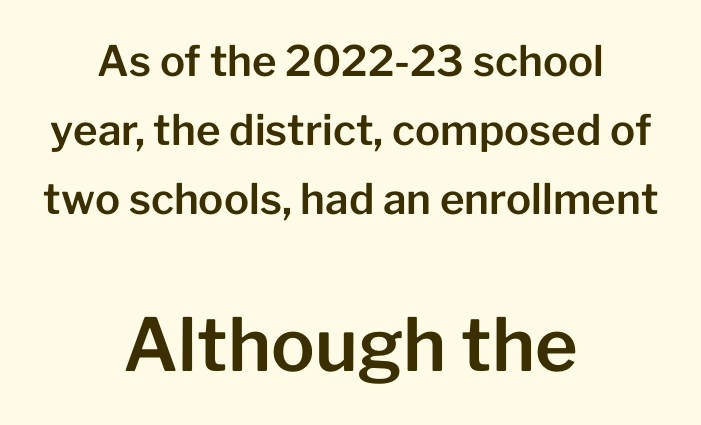
The image shows 73 px sans-serif type, upright; set centered, normal line spacing (1.64x), normal letter spacing, not underlined; the second (bottom) block is 1.74x larger; low stroke contrast and a medium x-height.
